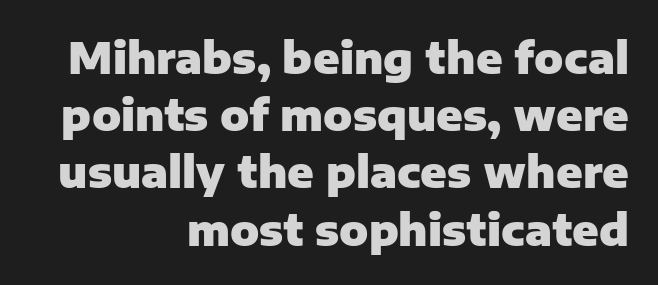
{"serif": "no", "italic": "no", "bold": "yes", "weight": "heavy", "width": "normal", "stroke_contrast": "low", "x_height": "medium", "monospaced": "no", "underline": "no", "align": "right", "line_spacing": "normal", "line_spacing_ratio": 1.33, "letter_spacing": "normal", "letter_spacing_em": 0.0, "glyph_px": 43}
